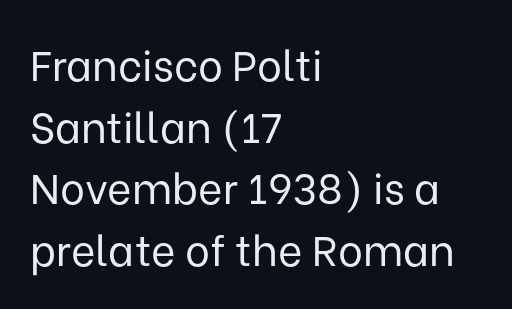
The image shows 42 px regular-weight sans-serif type, upright; set left-aligned, normal line spacing (1.47x), normal letter spacing, not underlined; low stroke contrast and a medium x-height.
